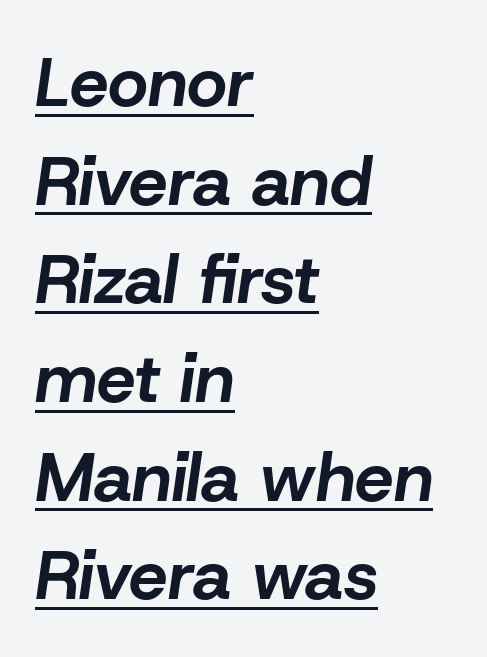
{"italic": "yes", "lean": "right", "slant_degrees": 8, "bold": "yes", "weight": "bold", "width": "normal", "stroke_contrast": "low", "x_height": "medium", "monospaced": "no", "underline": "yes", "align": "left", "line_spacing": "normal", "line_spacing_ratio": 1.43, "letter_spacing": "normal", "letter_spacing_em": 0.0, "glyph_px": 69}
